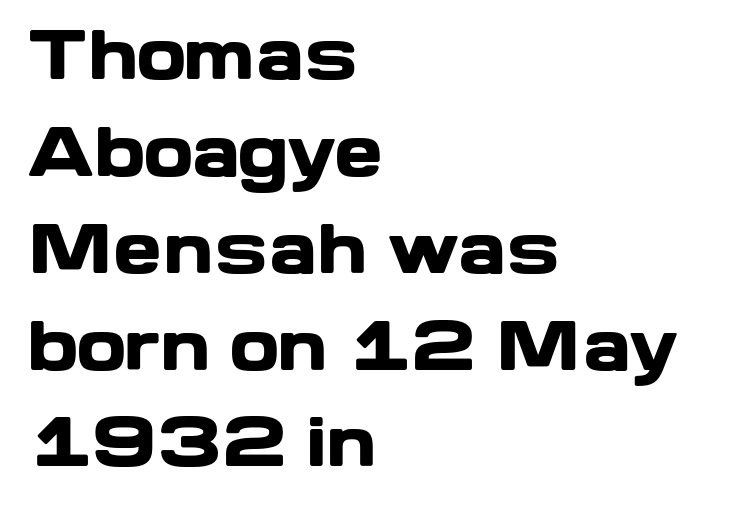
You can tell from the bare stems that sans-serif type was used. You could not count columns in this text — the font is proportionally spaced. Notice how the stems are strictly vertical — no italics here. Layout note: lines flush left. You could call the tracking neutral — neither tight nor loose.
